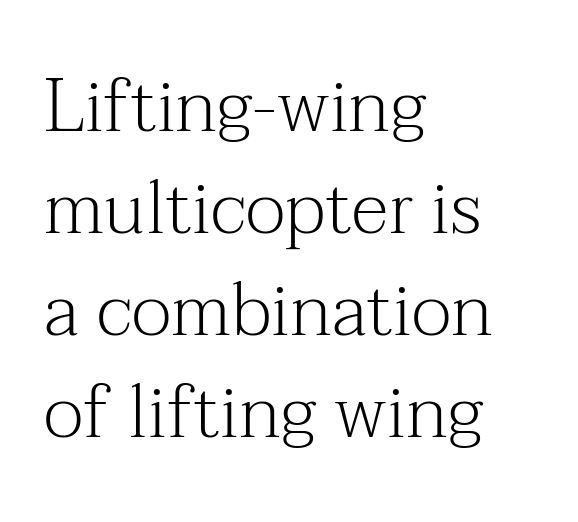
{"serif": "yes", "italic": "no", "bold": "no", "weight": "light", "width": "normal", "stroke_contrast": "medium", "x_height": "medium", "monospaced": "no", "underline": "no", "align": "left", "line_spacing": "normal", "line_spacing_ratio": 1.38, "letter_spacing": "normal", "letter_spacing_em": 0.0, "glyph_px": 74}
